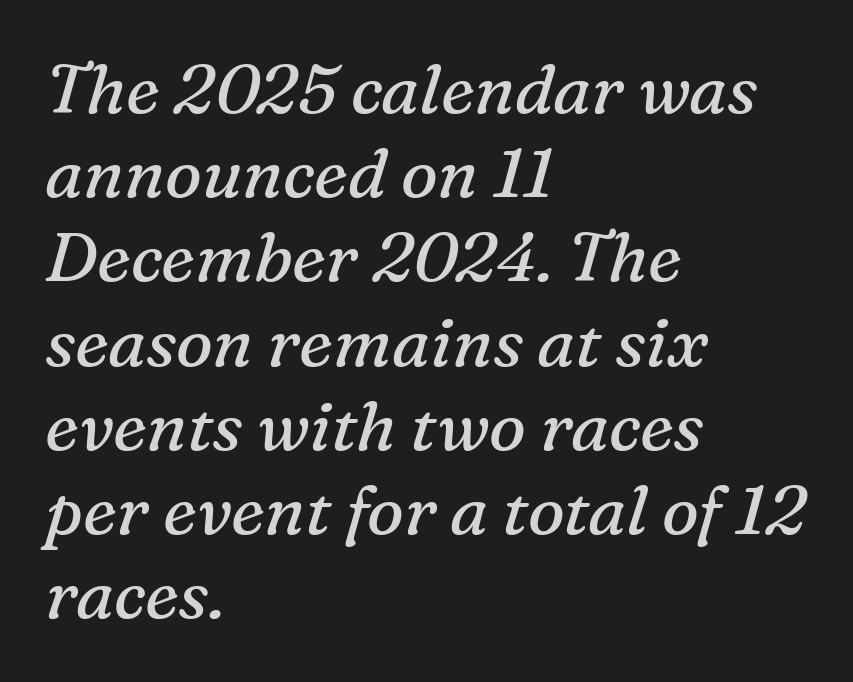
Q: Is the text bold? A: No.
Q: Is the text italic (slanted)? A: Yes, it leans right by about 16 degrees.
Q: Is the typeface a serif or a sans-serif typeface? A: Serif.
Q: Is the text underlined? A: No.
Q: How is the paragraph aligned? A: Left-aligned.
Q: Is the spacing between letters normal or unusually wide? A: Normal.
Q: Width (condensed, normal, or wide)? A: Normal.
Q: Stroke contrast? A: Medium.
Q: x-height? A: Medium.
Q: Monospaced? A: No.
